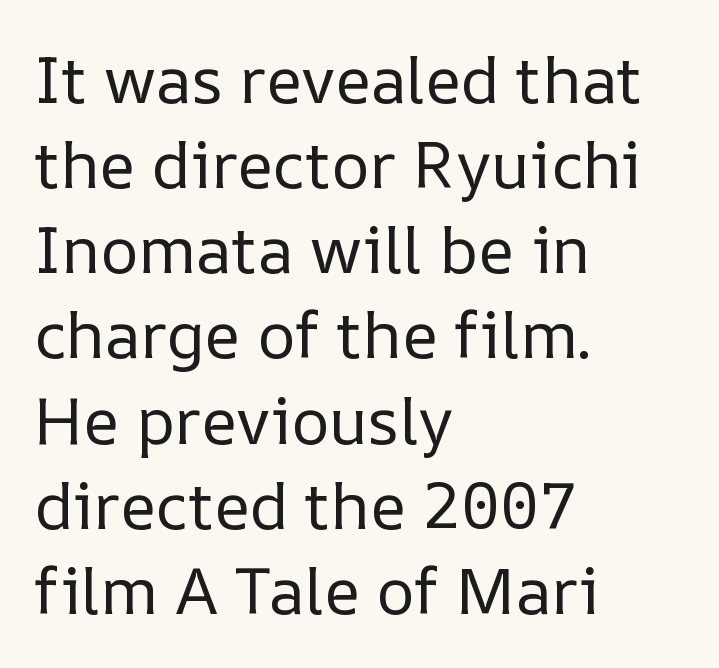
{"italic": "no", "bold": "no", "weight": "regular", "width": "normal", "stroke_contrast": "low", "x_height": "medium", "monospaced": "no", "underline": "no", "align": "left", "line_spacing": "normal", "line_spacing_ratio": 1.31, "letter_spacing": "normal", "letter_spacing_em": 0.0, "glyph_px": 65}
